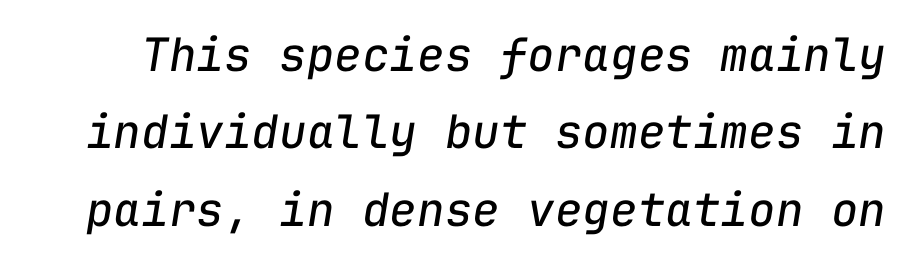
The image shows 46 px regular-weight type, italic (leaning right), monospaced; set normal line spacing (1.68x), normal letter spacing, not underlined; low stroke contrast and a medium x-height.
